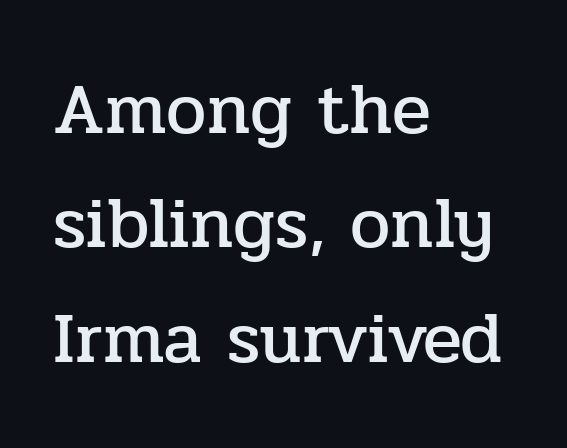
Regular leading. Line beginnings align vertically; line endings do not. Nothing unusual about the tracking: characters are spaced as the font intends. The font family rendered here belongs to the serif group. The letters advance in unequal steps, a hallmark of proportional type. These lines were composed using upright roman letters.
